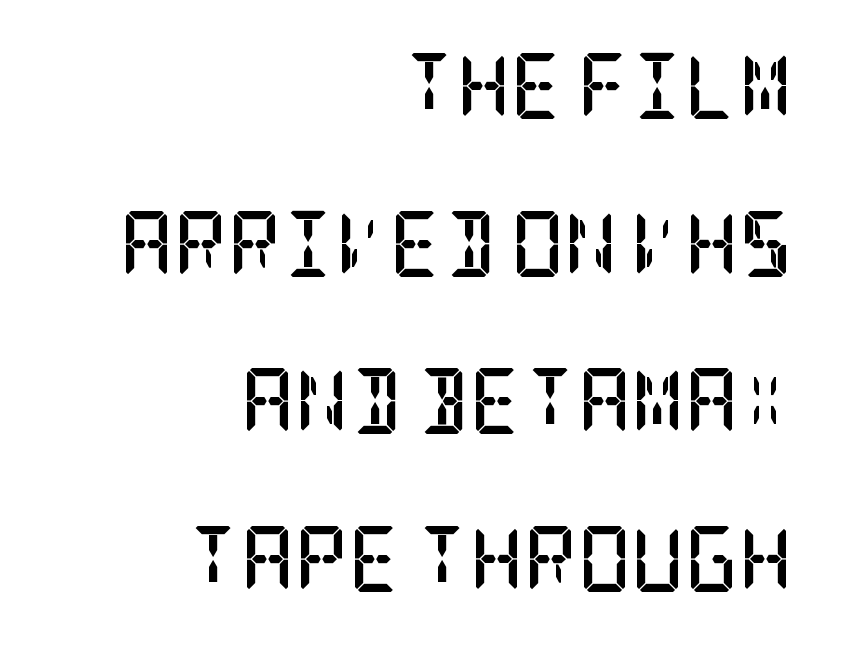
Q: Is the text bold? A: Yes.
Q: Is the text italic (slanted)? A: No, it is upright.
Q: Is the typeface a serif or a sans-serif typeface? A: Serif.
Q: Is the text underlined? A: No.
Q: How is the paragraph aligned? A: Right-aligned.
Q: Is the spacing between letters normal or unusually wide? A: Normal.
Q: Is the spacing between lines tight, normal or loose? A: Loose.
Q: Width (condensed, normal, or wide)? A: Condensed.
Q: Stroke contrast? A: Low.
Q: x-height? A: Large.
